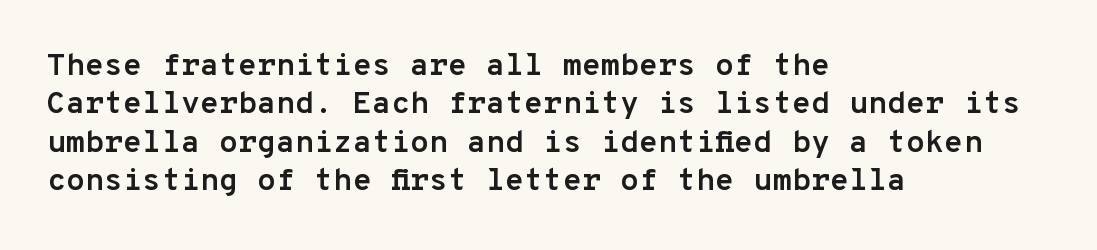
{"serif": "no", "italic": "no", "bold": "yes", "weight": "semibold", "width": "normal", "stroke_contrast": "low", "x_height": "medium", "monospaced": "yes", "underline": "no", "align": "left", "line_spacing_ratio": 1.24, "letter_spacing": "normal", "letter_spacing_em": 0.0, "glyph_px": 31}
